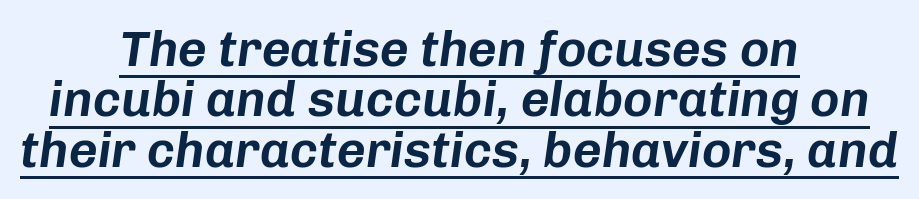
The image shows 50 px text type, italic (leaning right); set centered, tight line spacing (1.01x), normal letter spacing, underlined; low stroke contrast and a medium x-height.
